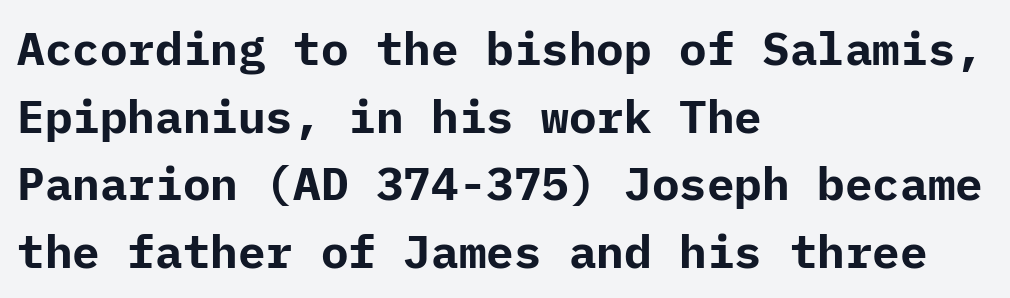
{"serif": "no", "italic": "no", "bold": "yes", "weight": "bold", "width": "normal", "stroke_contrast": "low", "x_height": "medium", "underline": "no", "align": "left", "line_spacing": "normal", "line_spacing_ratio": 1.47, "letter_spacing": "normal", "letter_spacing_em": 0.0, "glyph_px": 46}
